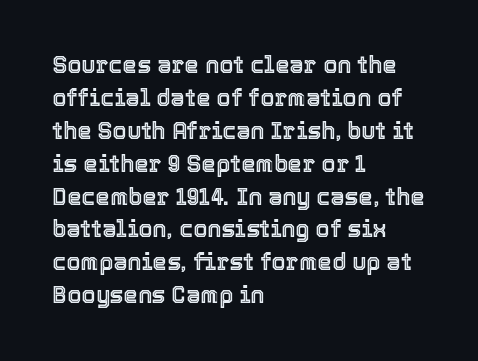
{"italic": "no", "underline": "no", "align": "left", "line_spacing": "normal", "line_spacing_ratio": 1.43, "letter_spacing": "normal", "letter_spacing_em": 0.0, "glyph_px": 23}
